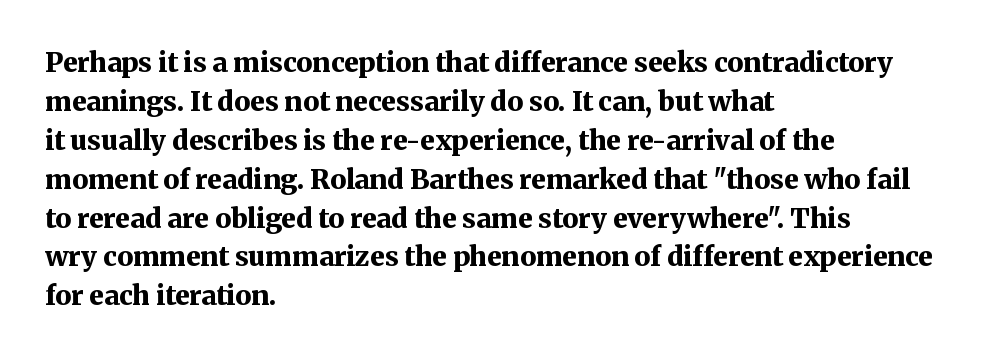
The image shows 27 px bold type, upright; set left-aligned, normal line spacing (1.44x), normal letter spacing, not underlined.
